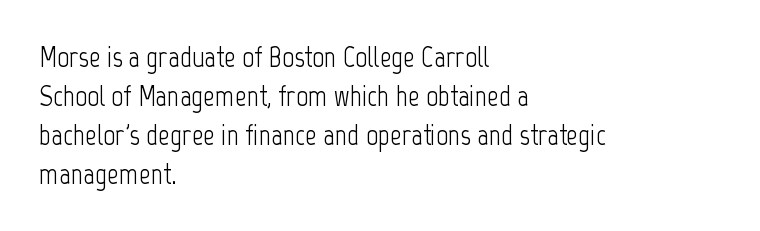
Q: Is the text bold? A: No.
Q: Is the text italic (slanted)? A: No, it is upright.
Q: Is the typeface a serif or a sans-serif typeface? A: Sans-serif.
Q: Is the text underlined? A: No.
Q: How is the paragraph aligned? A: Left-aligned.
Q: Is the spacing between letters normal or unusually wide? A: Normal.
Q: Is the spacing between lines tight, normal or loose? A: Normal.
Q: Width (condensed, normal, or wide)? A: Condensed.
Q: Stroke contrast? A: Low.
Q: x-height? A: Medium.
Q: Monospaced? A: No.
